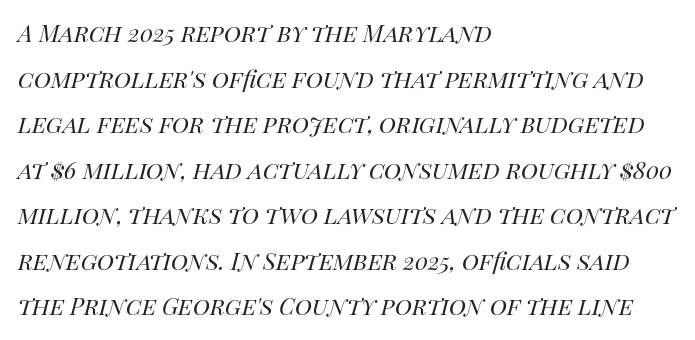
Q: Is the text bold? A: No.
Q: Is the text italic (slanted)? A: Yes, it leans right by about 14 degrees.
Q: Is the text underlined? A: No.
Q: How is the paragraph aligned? A: Left-aligned.
Q: Is the spacing between letters normal or unusually wide? A: Normal.
Q: Is the spacing between lines tight, normal or loose? A: Normal.
Q: Width (condensed, normal, or wide)? A: Normal.
Q: Stroke contrast? A: High.
Q: x-height? A: Large.
Q: Monospaced? A: No.
